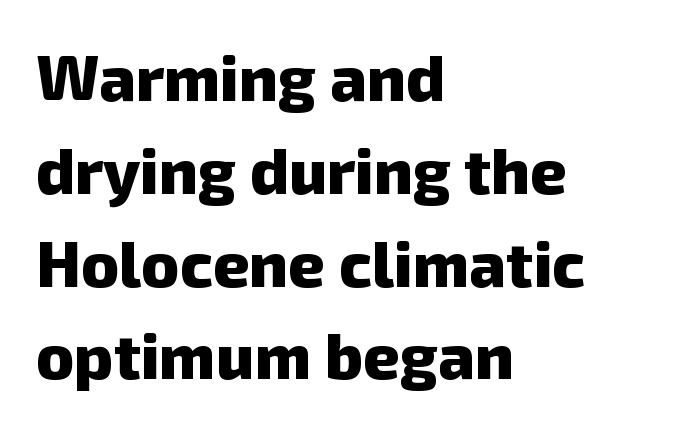
Q: Is the text bold? A: Yes.
Q: Is the typeface a serif or a sans-serif typeface? A: Sans-serif.
Q: Is the text underlined? A: No.
Q: How is the paragraph aligned? A: Left-aligned.
Q: Is the spacing between letters normal or unusually wide? A: Normal.
Q: Is the spacing between lines tight, normal or loose? A: Normal.
Q: Width (condensed, normal, or wide)? A: Normal.
Q: Stroke contrast? A: Low.
Q: x-height? A: Medium.
Q: Monospaced? A: No.
